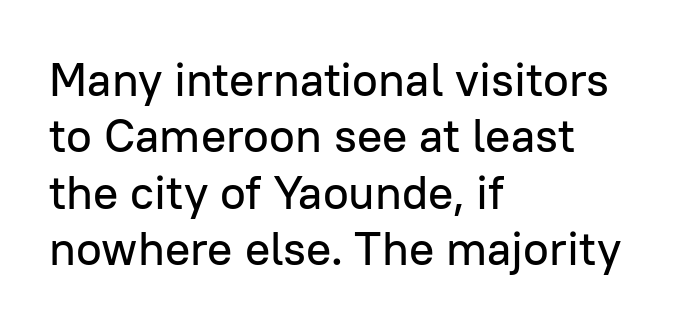
{"serif": "no", "italic": "no", "width": "normal", "stroke_contrast": "low", "x_height": "medium", "monospaced": "no", "underline": "no", "align": "left", "line_spacing_ratio": 1.2, "letter_spacing": "normal", "letter_spacing_em": 0.0, "glyph_px": 47}
